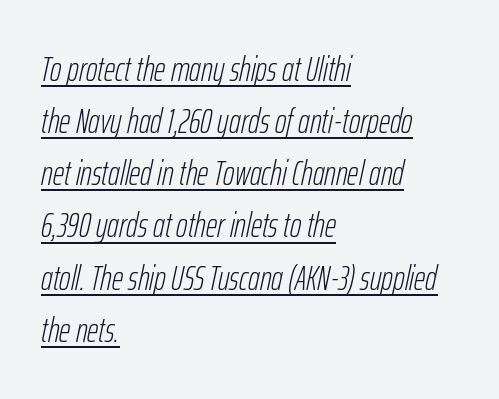
The image shows 35 px light, condensed type, italic (leaning right); set left-aligned, normal line spacing (1.49x), normal letter spacing, underlined; low stroke contrast and a medium x-height.
